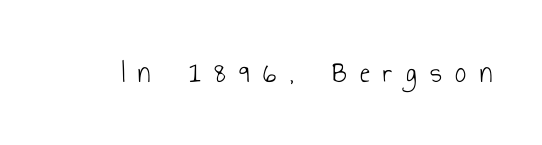
The image shows 31 px light, condensed sans-serif type, upright; set unusually wide letter spacing (+0.43 em), not underlined; low stroke contrast and a small x-height.
